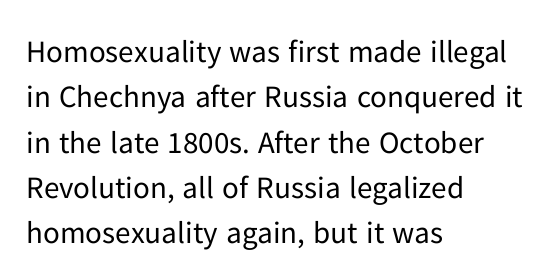
{"serif": "no", "italic": "no", "bold": "no", "weight": "regular", "width": "normal", "stroke_contrast": "low", "x_height": "medium", "monospaced": "no", "underline": "no", "align": "left", "line_spacing": "normal", "line_spacing_ratio": 1.46, "letter_spacing": "normal", "letter_spacing_em": 0.0, "glyph_px": 31}
